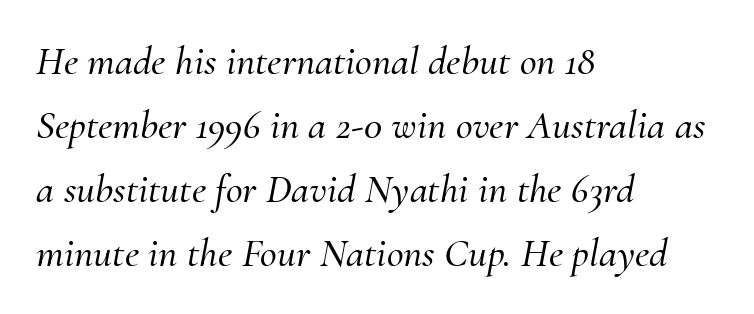
Horizontal bands of white between lines are of average thickness. This is oblique type, the kind used for emphasis or titles. Underline: absent. Think of a printed novel: that variable character pitch is what you see here.
